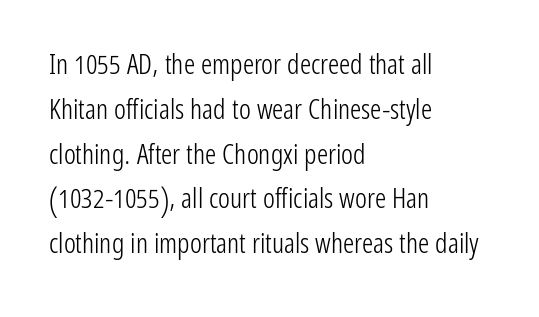
Notice how the stems are strictly vertical — no italics here. Horizontal bands of white between lines are of average thickness. Each letter's strokes conclude bluntly, with no projecting serifs. Rule under the text: the space is simply empty. These lines keep a tight, regular rhythm from letter to letter. The text block is weighted toward the left margin, trailing off unevenly rightward.
